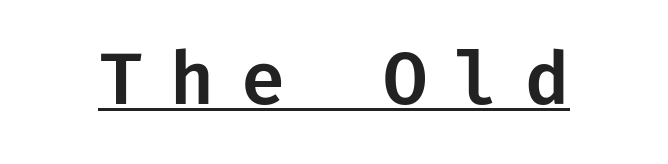
The image shows 72 px sans-serif type, upright; set unusually wide letter spacing (+0.37 em), underlined; low stroke contrast and a medium x-height.
